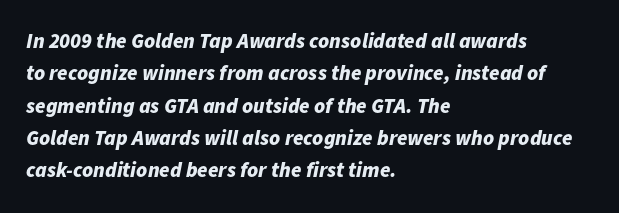
The image shows 21 px bold type, italic (leaning right); set left-aligned, normal line spacing (1.54x), normal letter spacing, not underlined.
